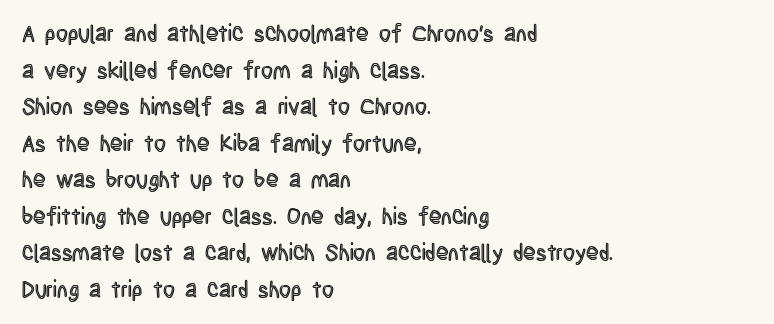
The image shows 23 px text type, upright; set left-aligned, normal line spacing (1.59x), normal letter spacing, not underlined.
